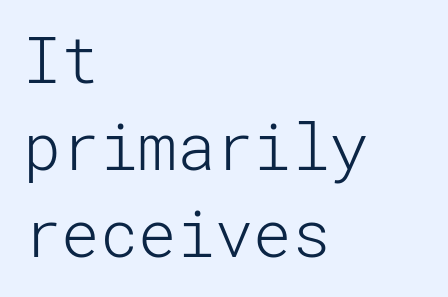
The type is set solid horizontally, with unmodified tracking. A typesetter would label this face a sans. The font sits on the lighter half of the weight spectrum, regular included. A student would call this left alignment; a typographer would say flush left, rag right.
